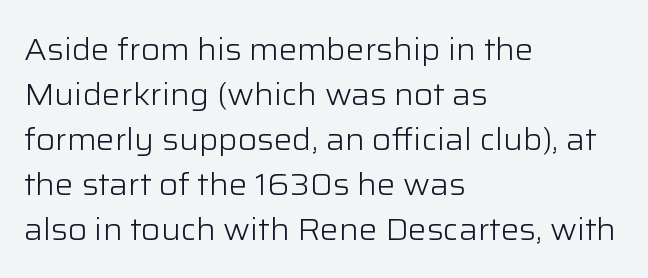
{"serif": "no", "italic": "no", "bold": "no", "weight": "light", "width": "normal", "stroke_contrast": "low", "x_height": "medium", "monospaced": "no", "underline": "no", "align": "left", "line_spacing": "normal", "line_spacing_ratio": 1.45, "letter_spacing": "normal", "letter_spacing_em": 0.0, "glyph_px": 31}
